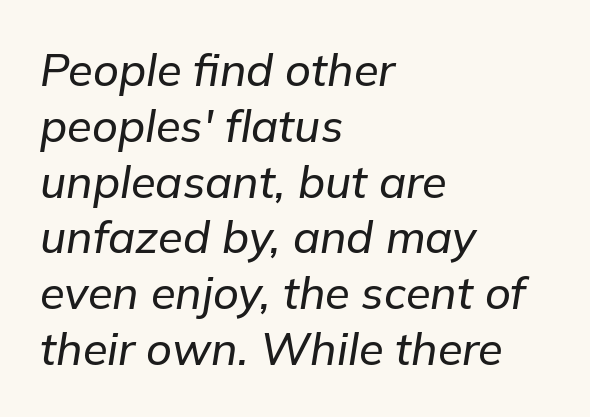
Q: Is the text italic (slanted)? A: Yes, it leans right by about 9 degrees.
Q: Is the text underlined? A: No.
Q: How is the paragraph aligned? A: Left-aligned.
Q: Is the spacing between letters normal or unusually wide? A: Normal.
Q: Width (condensed, normal, or wide)? A: Normal.
Q: Stroke contrast? A: Low.
Q: x-height? A: Medium.
Q: Monospaced? A: No.
